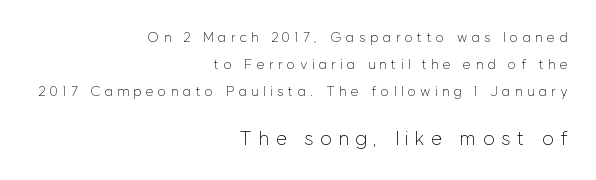
Q: Is the text bold? A: No.
Q: Is the text italic (slanted)? A: No, it is upright.
Q: Is the text underlined? A: No.
Q: How is the paragraph aligned? A: Right-aligned.
Q: Is the spacing between letters normal or unusually wide? A: Unusually wide.
Q: Is the spacing between lines tight, normal or loose? A: Loose.
Q: Which block of text is set in a larger size, the first (top) or the second (bottom)? A: The second (bottom) one.
